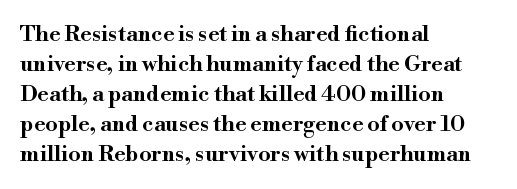
Q: Is the text italic (slanted)? A: No, it is upright.
Q: Is the text underlined? A: No.
Q: How is the paragraph aligned? A: Left-aligned.
Q: Is the spacing between letters normal or unusually wide? A: Normal.
Q: Is the spacing between lines tight, normal or loose? A: Normal.
